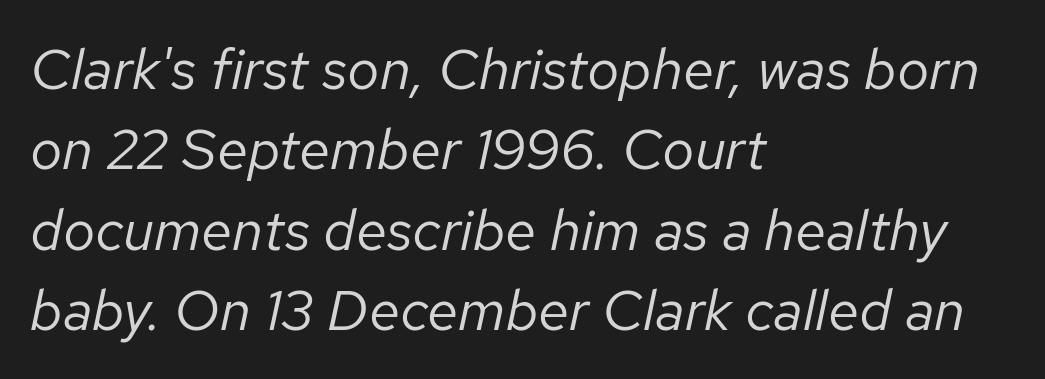
The image shows 57 px regular-weight type, italic (leaning right); set left-aligned, normal line spacing (1.41x), normal letter spacing, not underlined; low stroke contrast and a medium x-height.
